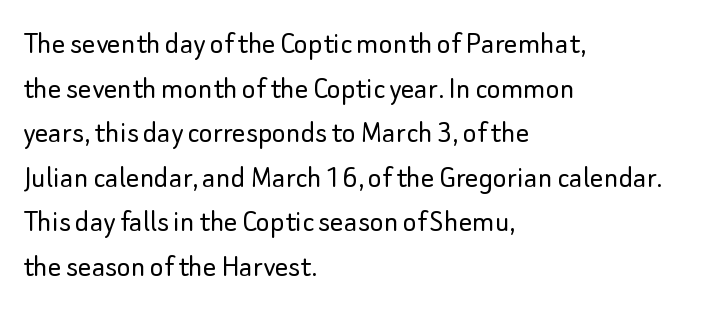
{"serif": "no", "italic": "no", "bold": "no", "weight": "light", "width": "normal", "stroke_contrast": "low", "x_height": "small", "monospaced": "no", "underline": "no", "align": "left", "line_spacing": "normal", "line_spacing_ratio": 1.35, "letter_spacing": "normal", "letter_spacing_em": 0.0, "glyph_px": 33}
